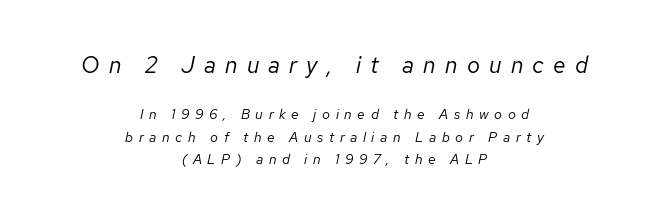
{"italic": "yes", "lean": "right", "slant_degrees": 12, "bold": "no", "underline": "no", "align": "center", "line_spacing": "normal", "line_spacing_ratio": 1.6, "letter_spacing": "wide", "letter_spacing_em": 0.4, "larger_block": "first", "size_ratio": 1.64, "glyph_px": 23}
